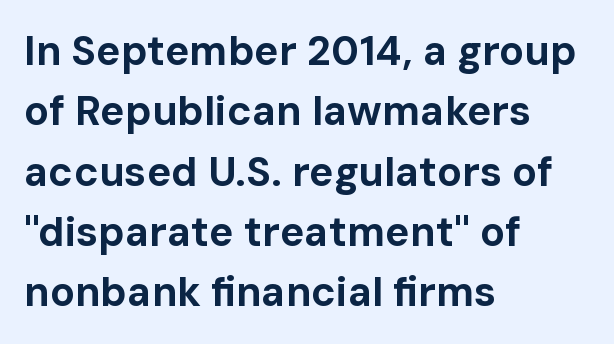
This sample uses plain, unmodified letter spacing. Heft: maximum for text — a bold. One-word summary of the alignment: left. You can tell from the bare stems that sans-serif type was used. This is the regular roman posture of the typeface.
